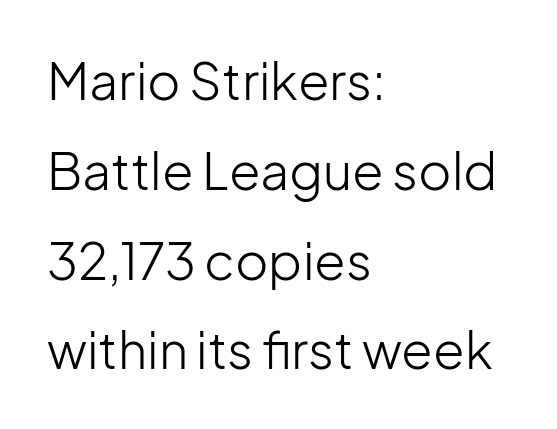
Is this a fixed-width face? No — the glyphs have proportional, varying widths. Casual observation: everything's shoved over to the left. The specimen reads as upright at a glance. The face looks like a standard text weight, possibly lighter. The face used here is rendered with its standard letterfit.
